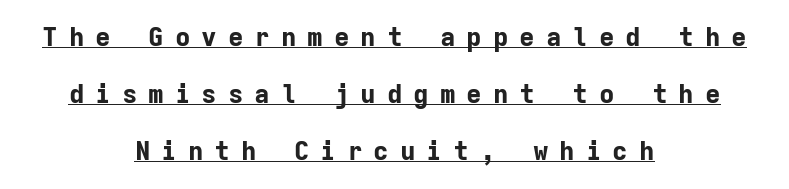
The image shows 26 px bold type, upright; set centered, loose line spacing (2.2x), unusually wide letter spacing (+0.42 em), underlined.
